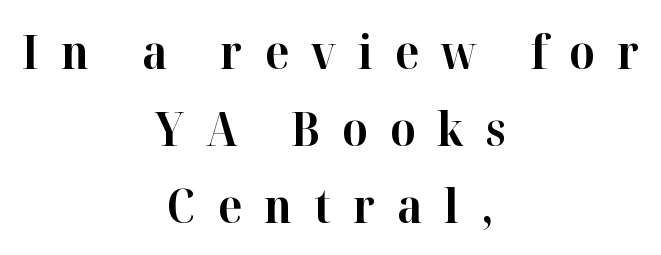
Q: Is the text bold? A: Yes.
Q: Is the text italic (slanted)? A: No, it is upright.
Q: Is the typeface a serif or a sans-serif typeface? A: Serif.
Q: Is the text underlined? A: No.
Q: How is the paragraph aligned? A: Centered.
Q: Is the spacing between letters normal or unusually wide? A: Unusually wide.
Q: Is the spacing between lines tight, normal or loose? A: Normal.
Q: Width (condensed, normal, or wide)? A: Normal.
Q: Stroke contrast? A: High.
Q: x-height? A: Medium.
Q: Monospaced? A: No.
